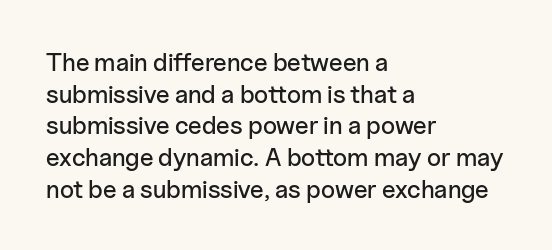
The rows are spaced the way most documents space them. No extra tracking has been applied to these lines. Which margin do the lines hug? The left one — the right edge is uneven. The gap between lines stays unmarked. If you drew a line through each stem, it would be perfectly vertical.
